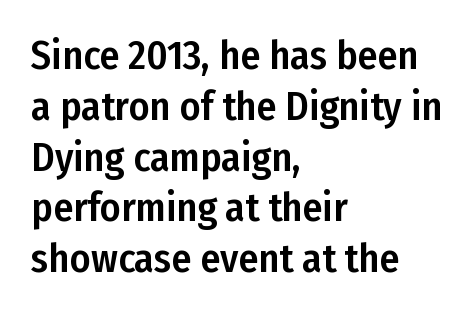
Rule under the text: the space is simply empty. No feet cap the strokes, marking this as sans-serif type. The passage shown has conventional tracking throughout. No italicization has been applied; the sample stays upright. Each letter keeps its own natural width here, so spacing adapts to shape.
